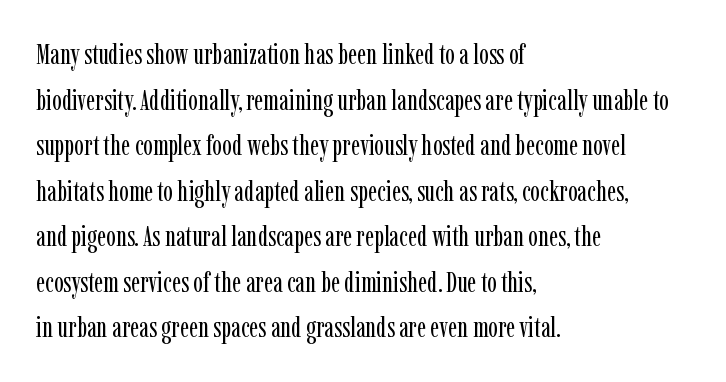
Proportional: the letters do not fall into vertical columns. Ordinary non-slanted type is in use. The horizontal fit of the characters is conventional and even. The rendering anchors every line to the left-hand side. Weight: not bold — regular or lighter. Normally led — the rows are evenly, conventionally spaced.
